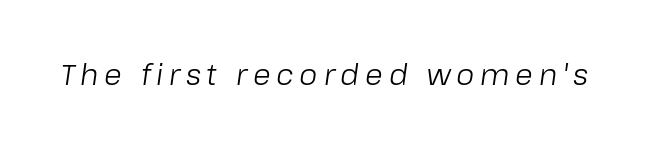
The image shows 29 px light type, italic (leaning right); set unusually wide letter spacing (+0.2 em), not underlined; low stroke contrast and a medium x-height.
